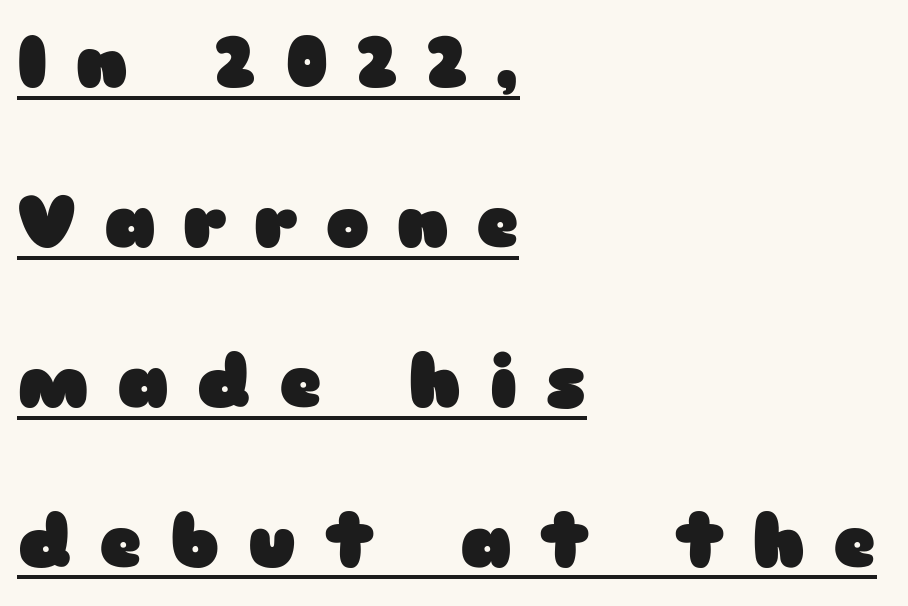
{"serif": "no", "italic": "no", "bold": "yes", "weight": "heavy", "width": "wide", "stroke_contrast": "low", "x_height": "medium", "monospaced": "no", "underline": "yes", "align": "left", "line_spacing": "loose", "line_spacing_ratio": 2.19, "letter_spacing": "wide", "letter_spacing_em": 0.38, "glyph_px": 73}
